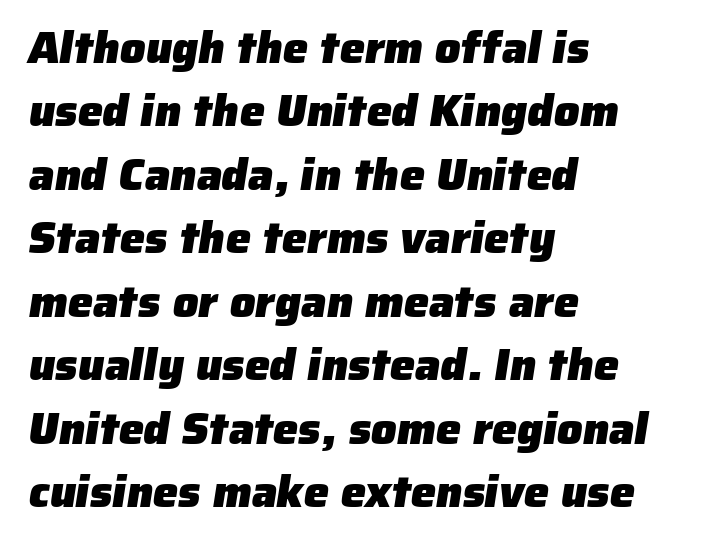
The image shows 45 px heavy sans-serif type; set left-aligned, normal line spacing (1.41x), normal letter spacing, not underlined; low stroke contrast and a medium x-height.
